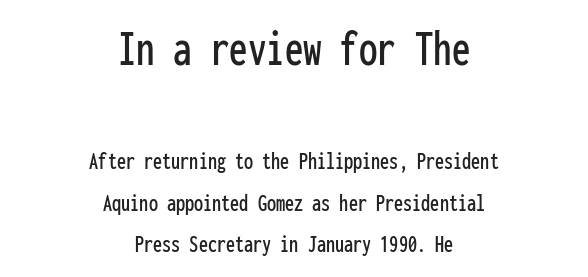
The image shows 53 px condensed sans-serif type, upright, monospaced; set centered, normal line spacing (1.6x), normal letter spacing, not underlined; the first (top) block is 2.04x larger; low stroke contrast and a medium x-height.
